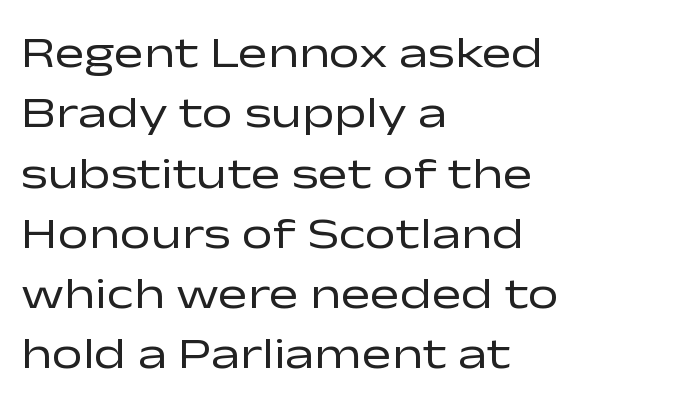
{"serif": "no", "italic": "no", "bold": "no", "weight": "regular", "width": "wide", "stroke_contrast": "low", "x_height": "medium", "monospaced": "no", "underline": "no", "align": "left", "line_spacing": "normal", "line_spacing_ratio": 1.37, "letter_spacing": "normal", "letter_spacing_em": 0.0, "glyph_px": 44}
